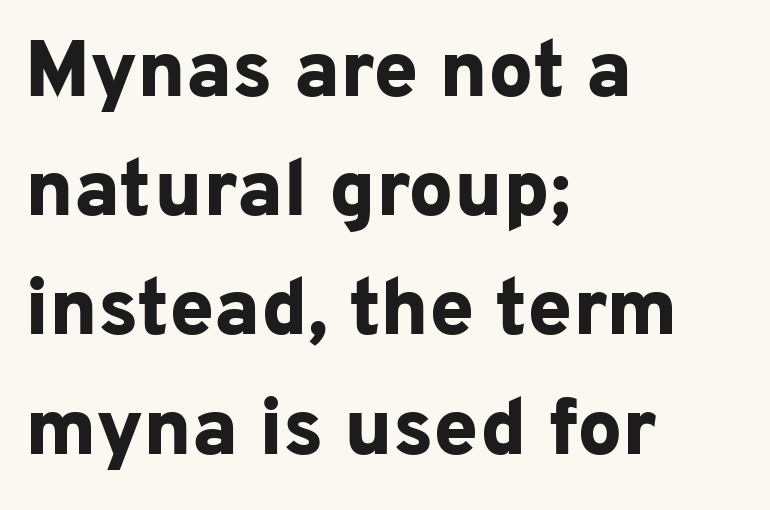
{"serif": "no", "italic": "no", "bold": "yes", "weight": "bold", "width": "normal", "stroke_contrast": "low", "x_height": "medium", "monospaced": "no", "underline": "no", "align": "left", "line_spacing": "normal", "line_spacing_ratio": 1.49, "letter_spacing": "normal", "letter_spacing_em": 0.0, "glyph_px": 80}
